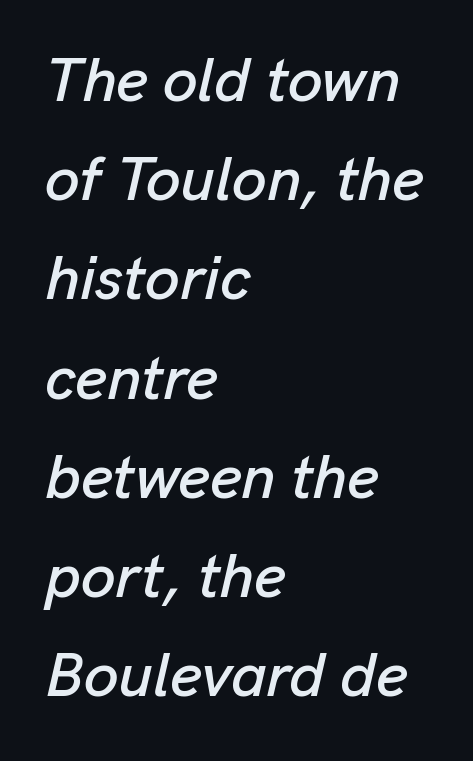
{"italic": "yes", "lean": "right", "slant_degrees": 13, "width": "normal", "stroke_contrast": "low", "x_height": "medium", "monospaced": "no", "underline": "no", "align": "left", "line_spacing": "normal", "line_spacing_ratio": 1.6, "letter_spacing": "normal", "letter_spacing_em": 0.0, "glyph_px": 62}
